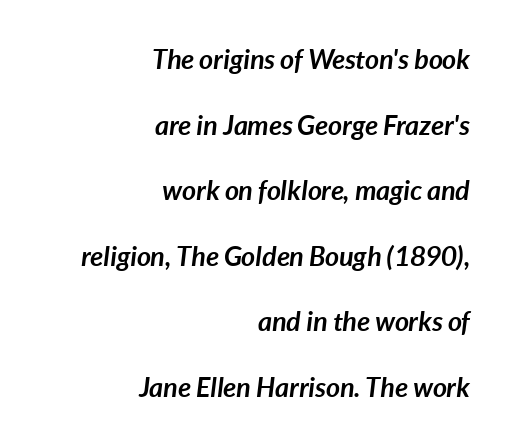
Typeset ragged left — the right edge is the straight one. Letters rest on an invisible, unmarked baseline. The leading is generous, giving the passage an open texture. A typesetter would call this zero additional tracking.
